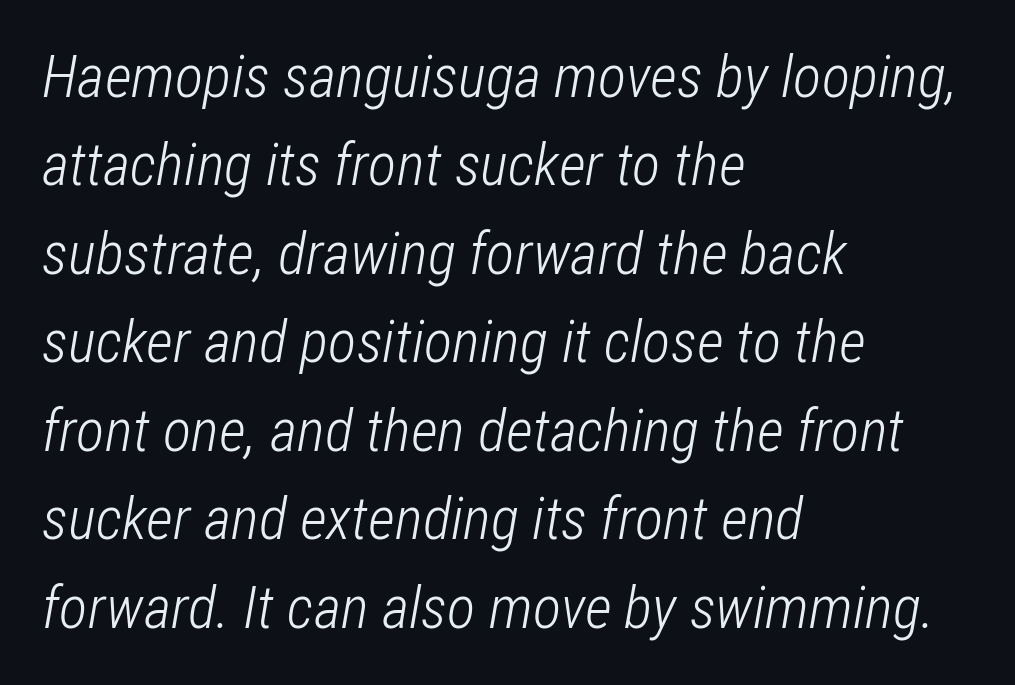
Just letters on the line, the space beneath them empty. Is the type heavy? It reads as light-to-regular instead. The tracking reads as untouched default to a designer's eye. Line beginnings align vertically; line endings do not. An italicized treatment has been applied to the whole sample.
